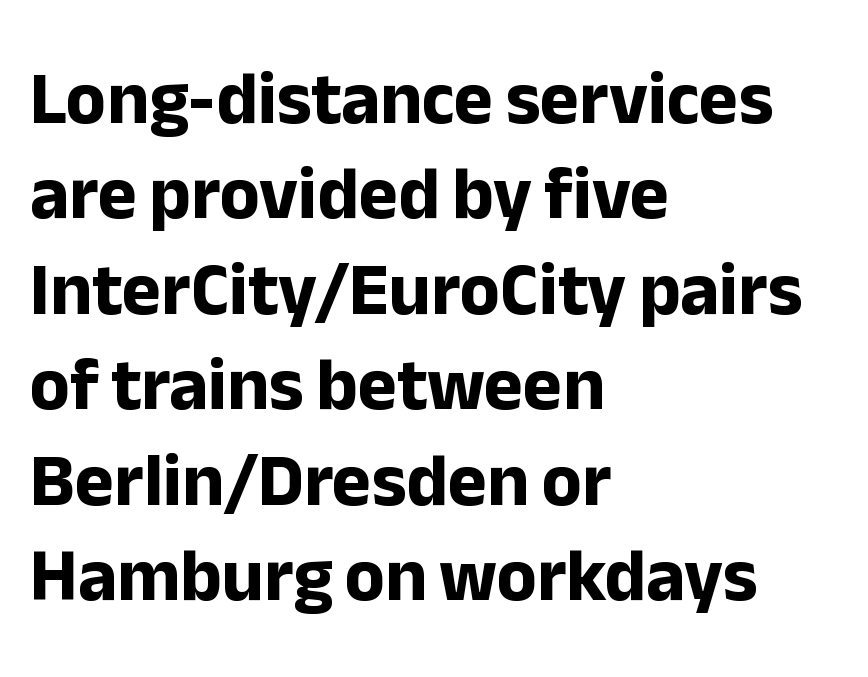
The characters display no serif detailing; their extremities are plain. Letters rest on an invisible, unmarked baseline. Reading down the block, your eye returns to a fixed left position each line. Students, this is bold: see how much ink each stroke carries. Italic: no, the glyphs are upright roman. The block of text has a typical density, with ordinary space between rows.
